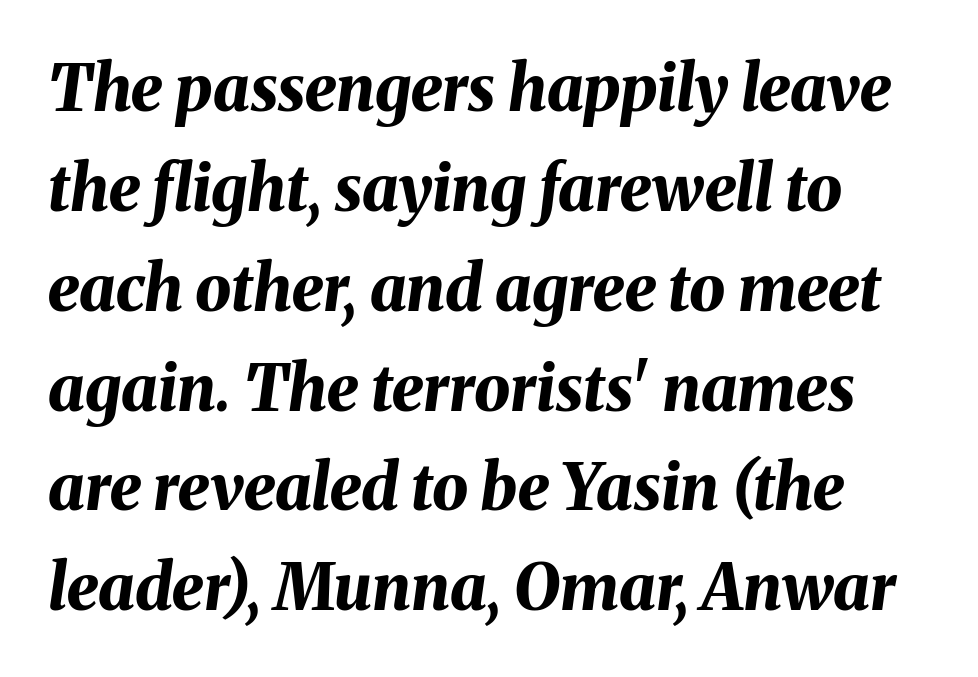
{"italic": "yes", "lean": "right", "slant_degrees": 8, "bold": "yes", "weight": "bold", "width": "normal", "stroke_contrast": "medium", "x_height": "medium", "monospaced": "no", "underline": "no", "line_spacing": "normal", "line_spacing_ratio": 1.56, "letter_spacing": "normal", "letter_spacing_em": 0.0, "glyph_px": 64}
